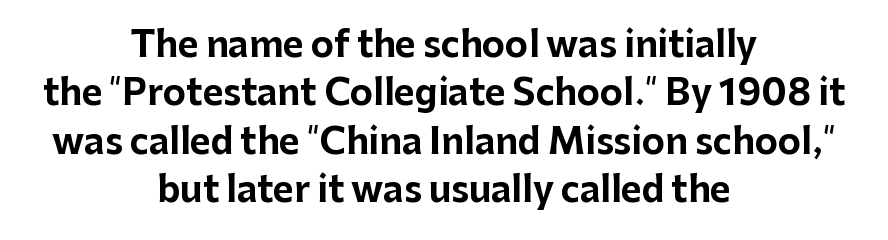
Q: Is the text bold? A: Yes.
Q: Is the text italic (slanted)? A: No, it is upright.
Q: Is the typeface a serif or a sans-serif typeface? A: Sans-serif.
Q: Is the text underlined? A: No.
Q: How is the paragraph aligned? A: Centered.
Q: Is the spacing between letters normal or unusually wide? A: Normal.
Q: Is the spacing between lines tight, normal or loose? A: Normal.
Q: Width (condensed, normal, or wide)? A: Normal.
Q: Stroke contrast? A: Low.
Q: x-height? A: Medium.
Q: Monospaced? A: No.
